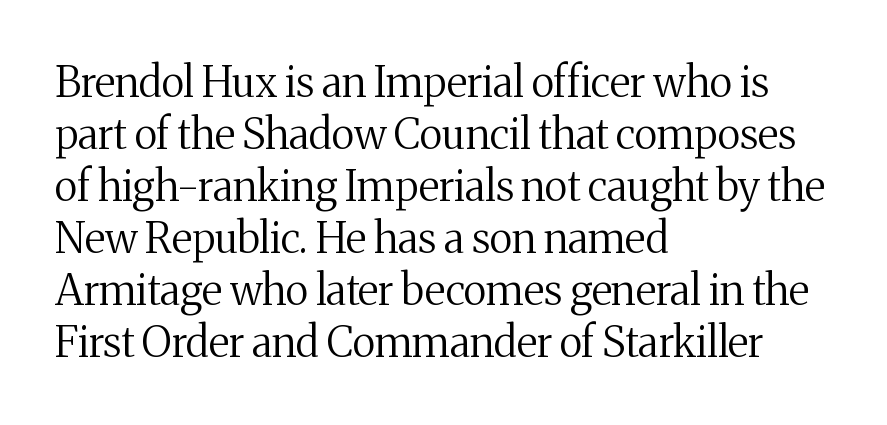
The image shows 42 px regular-weight serif type, upright; set left-aligned, line spacing 1.24x, normal letter spacing, not underlined; medium stroke contrast and a medium x-height.
